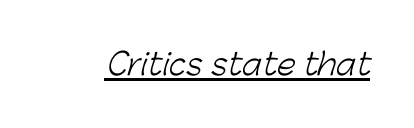
The image shows 30 px light sans-serif type; set normal letter spacing, underlined; low stroke contrast and a medium x-height.
